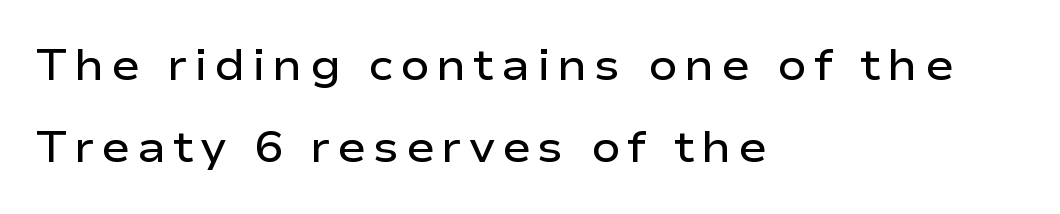
Q: Is the text bold? A: Semi-bold.
Q: Is the text italic (slanted)? A: No, it is upright.
Q: Is the typeface a serif or a sans-serif typeface? A: Sans-serif.
Q: Is the text underlined? A: No.
Q: How is the paragraph aligned? A: Left-aligned.
Q: Is the spacing between lines tight, normal or loose? A: Loose.
Q: Width (condensed, normal, or wide)? A: Wide.
Q: Stroke contrast? A: Low.
Q: x-height? A: Medium.
Q: Monospaced? A: No.
